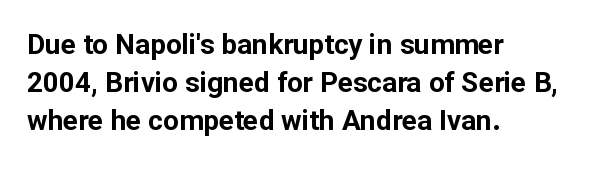
{"serif": "no", "italic": "no", "bold": "yes", "weight": "bold", "width": "normal", "stroke_contrast": "low", "x_height": "medium", "monospaced": "no", "underline": "no", "align": "left", "line_spacing": "normal", "line_spacing_ratio": 1.36, "letter_spacing": "normal", "letter_spacing_em": 0.0, "glyph_px": 28}
